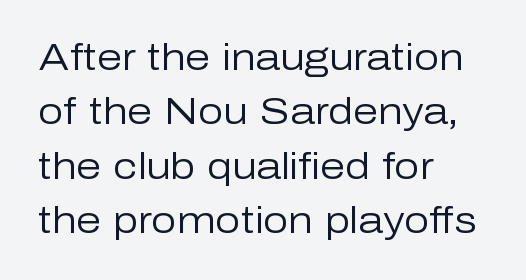
The image shows 36 px regular-weight sans-serif type, upright; set left-aligned, normal line spacing (1.51x), normal letter spacing, not underlined; low stroke contrast and a medium x-height.
